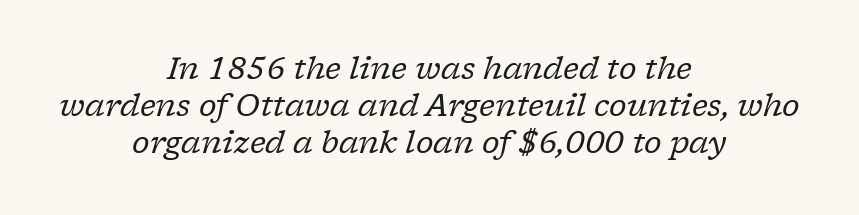
{"serif": "yes", "italic": "yes", "lean": "right", "slant_degrees": 17, "bold": "no", "weight": "regular", "width": "normal", "stroke_contrast": "low", "x_height": "medium", "monospaced": "no", "underline": "no", "align": "center", "line_spacing_ratio": 1.23, "letter_spacing": "normal", "letter_spacing_em": 0.0, "glyph_px": 30}
